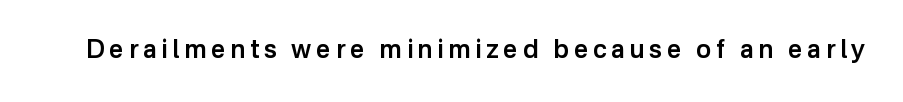
Q: Is the text bold? A: Semi-bold.
Q: Is the text italic (slanted)? A: No, it is upright.
Q: Is the text underlined? A: No.
